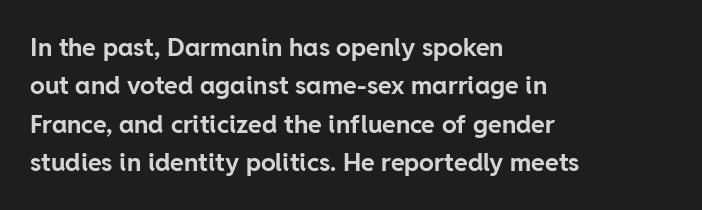
{"italic": "no", "bold": "yes", "underline": "no", "align": "left", "line_spacing": "normal", "line_spacing_ratio": 1.54, "letter_spacing": "normal", "letter_spacing_em": 0.0, "glyph_px": 25}
